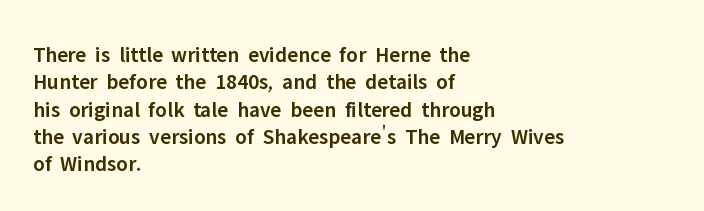
{"italic": "no", "bold": "semi", "underline": "no", "align": "left", "line_spacing_ratio": 1.24, "letter_spacing": "normal", "letter_spacing_em": 0.0, "glyph_px": 22}
